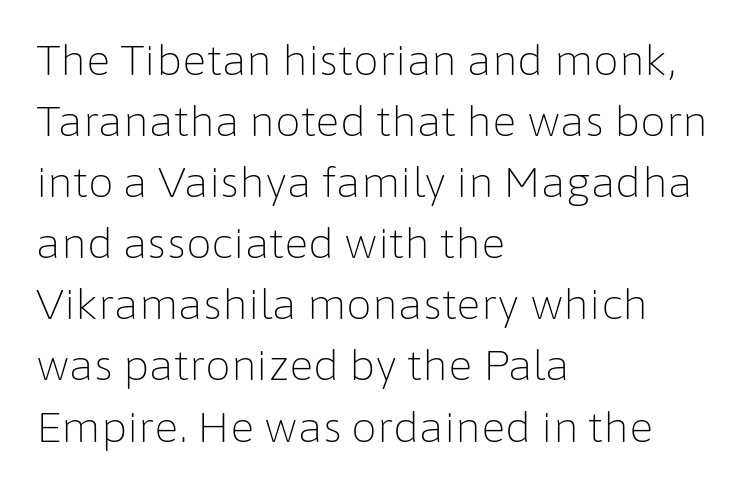
The image shows 41 px light sans-serif type, upright; set left-aligned, normal line spacing (1.49x), normal letter spacing, not underlined; low stroke contrast and a medium x-height.
